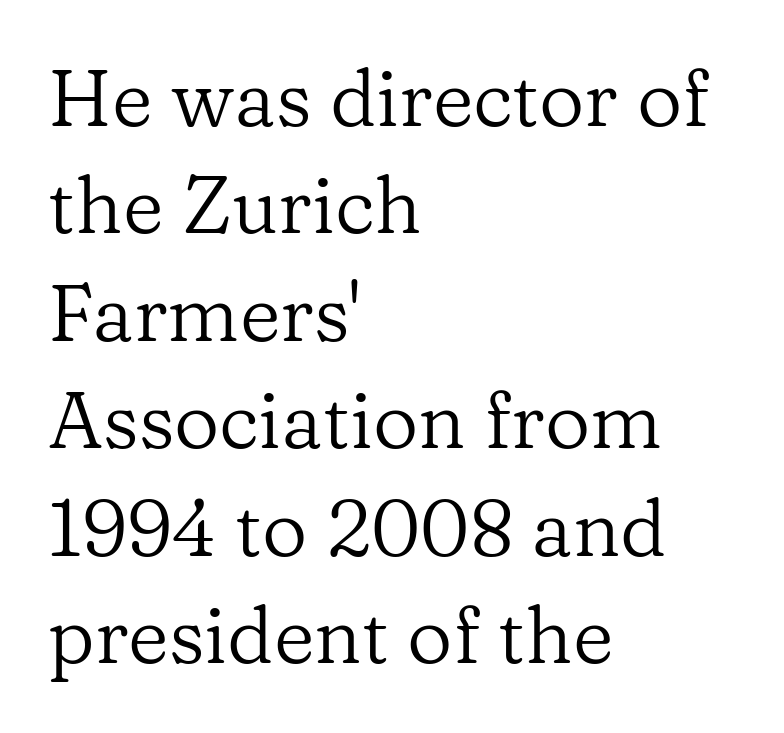
You could not count columns in this text — the font is proportionally spaced. The letters stand upright; this is a roman face. Observe the ordinary spacing: letters are neighbours, not strangers. Each stroke keeps to a modest, everyday thickness or less.
